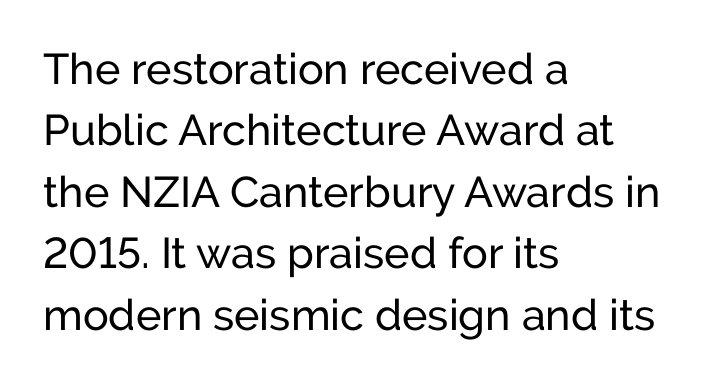
The image shows 43 px regular-weight sans-serif type, upright; set left-aligned, normal line spacing (1.43x), normal letter spacing, not underlined; low stroke contrast and a medium x-height.
